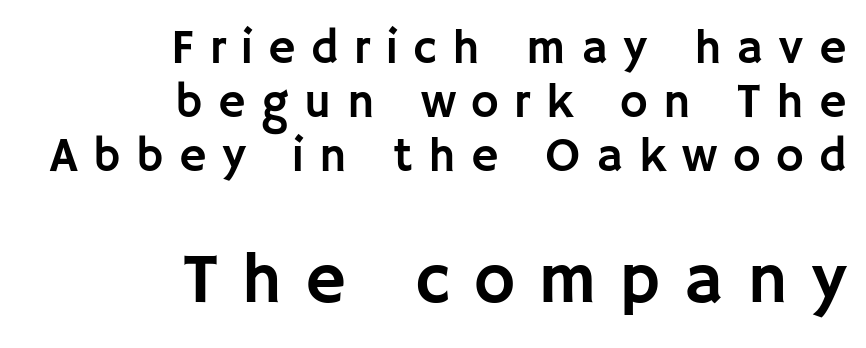
The image shows 70 px sans-serif type, upright; set right-aligned, tight line spacing (1.15x), unusually wide letter spacing (+0.33 em), not underlined; the second (bottom) block is 1.49x larger; low stroke contrast and a large x-height.
